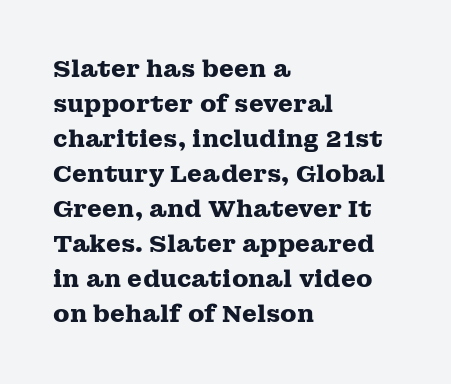
Q: Is the text bold? A: Yes.
Q: Is the text italic (slanted)? A: No, it is upright.
Q: Is the text underlined? A: No.
Q: How is the paragraph aligned? A: Left-aligned.
Q: Is the spacing between letters normal or unusually wide? A: Normal.
Q: Is the spacing between lines tight, normal or loose? A: Normal.
